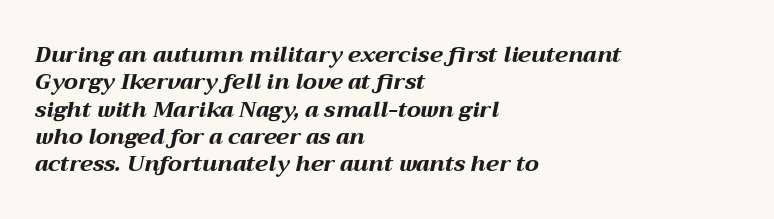
Q: Is the text bold? A: Yes.
Q: Is the text italic (slanted)? A: Yes, it leans right by about 12 degrees.
Q: Is the text underlined? A: No.
Q: How is the paragraph aligned? A: Left-aligned.
Q: Is the spacing between letters normal or unusually wide? A: Normal.
